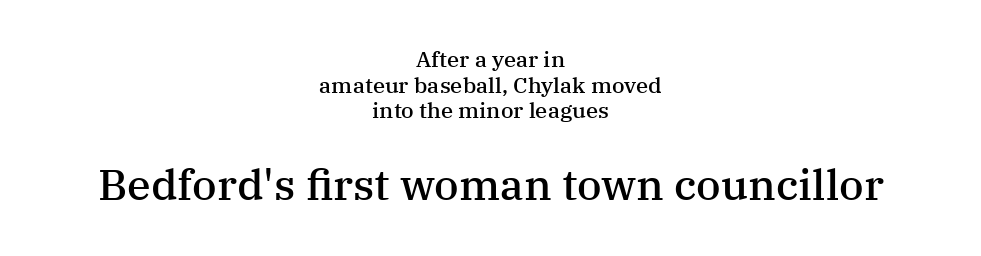
The image shows 43 px semibold serif type, upright; set centered, line spacing 1.16x, normal letter spacing, not underlined; the second (bottom) block is 1.95x larger; medium stroke contrast and a medium x-height.
